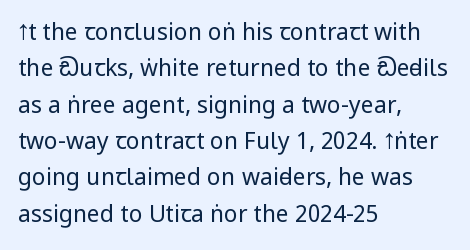
Q: Is the text bold? A: No.
Q: Is the text italic (slanted)? A: No, it is upright.
Q: Is the text underlined? A: No.
Q: How is the paragraph aligned? A: Left-aligned.
Q: Is the spacing between letters normal or unusually wide? A: Normal.
Q: Is the spacing between lines tight, normal or loose? A: Normal.
